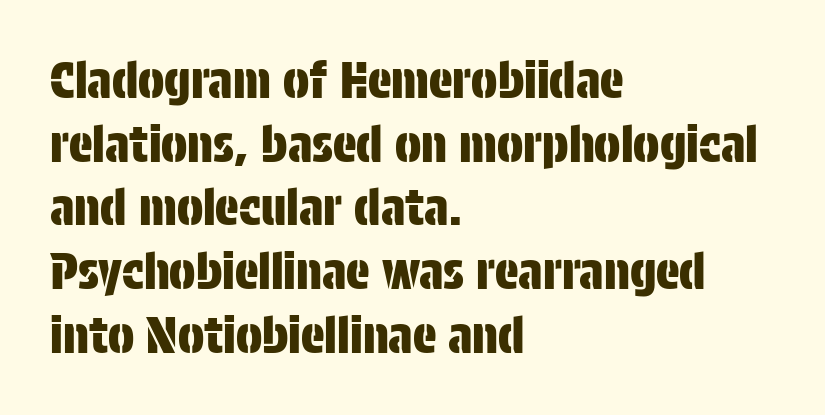
The image shows 49 px condensed sans-serif type, upright; set left-aligned, normal line spacing (1.3x), normal letter spacing, not underlined; low stroke contrast and a large x-height.
